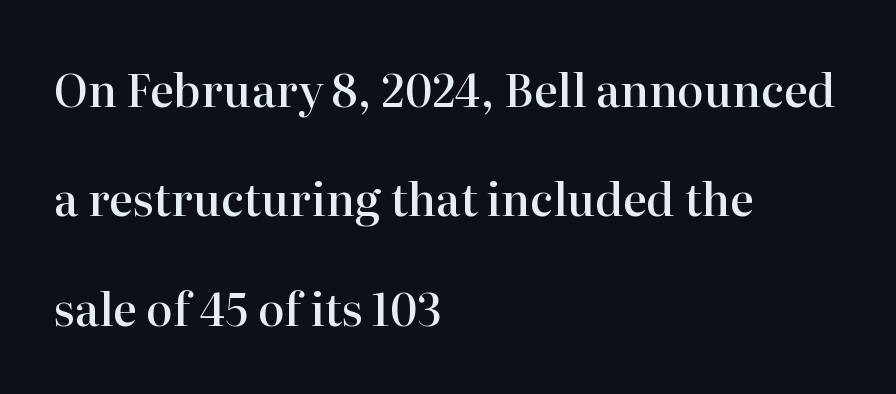
{"serif": "yes", "italic": "no", "bold": "semi", "weight": "semibold", "width": "normal", "stroke_contrast": "high", "x_height": "medium", "monospaced": "no", "underline": "no", "align": "left", "line_spacing": "loose", "line_spacing_ratio": 2.43, "letter_spacing": "normal", "letter_spacing_em": 0.0, "glyph_px": 45}
